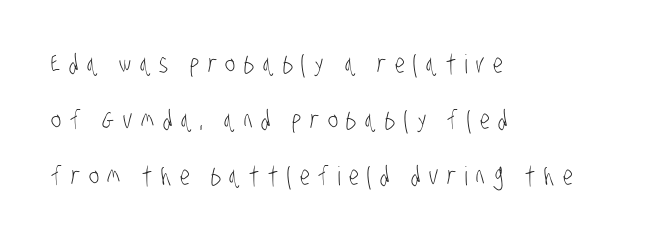
Q: Is the text bold? A: No.
Q: Is the text underlined? A: No.
Q: How is the paragraph aligned? A: Left-aligned.
Q: Is the spacing between letters normal or unusually wide? A: Unusually wide.
Q: Is the spacing between lines tight, normal or loose? A: Loose.
